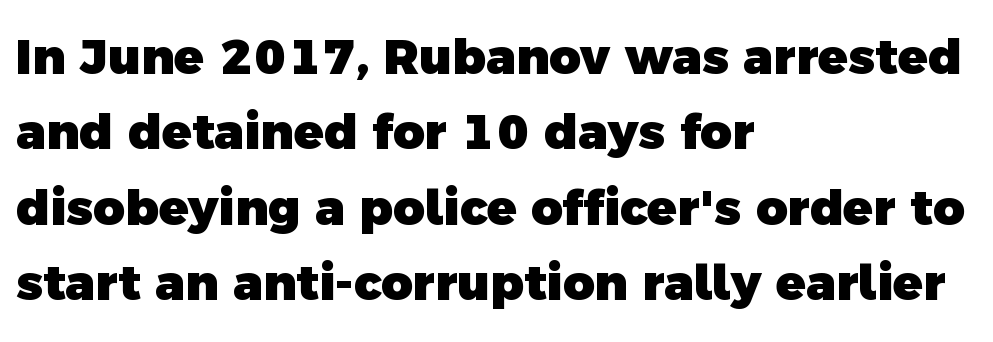
{"serif": "no", "bold": "yes", "weight": "heavy", "width": "normal", "x_height": "medium", "monospaced": "no", "underline": "no", "align": "left", "line_spacing": "normal", "line_spacing_ratio": 1.54, "letter_spacing": "normal", "letter_spacing_em": 0.0, "glyph_px": 49}
